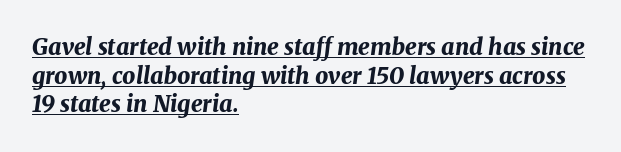
The image shows 23 px bold type, italic (leaning right); set left-aligned, line spacing 1.24x, normal letter spacing, underlined.
